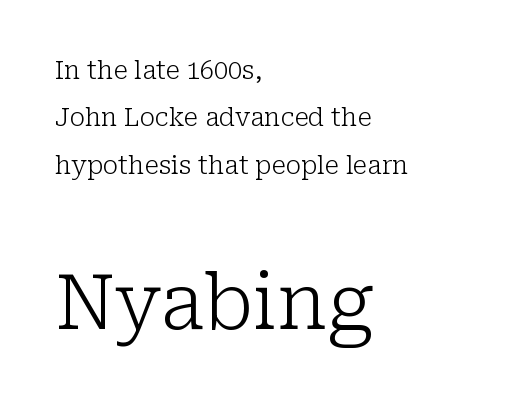
{"serif": "yes", "italic": "no", "bold": "no", "weight": "light", "width": "normal", "stroke_contrast": "low", "x_height": "medium", "monospaced": "no", "underline": "no", "align": "left", "line_spacing": "loose", "line_spacing_ratio": 1.9, "letter_spacing": "normal", "letter_spacing_em": 0.0, "larger_block": "second", "size_ratio": 3.04, "glyph_px": 76}
